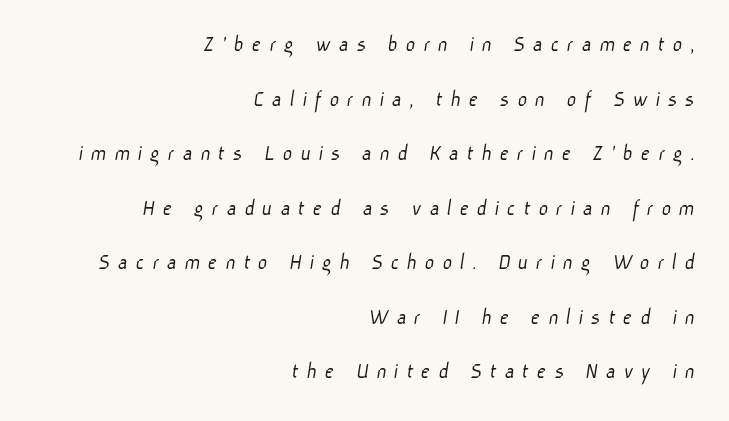
The image shows 23 px text type; set right-aligned, loose line spacing (2.37x), unusually wide letter spacing (+0.34 em), not underlined.
